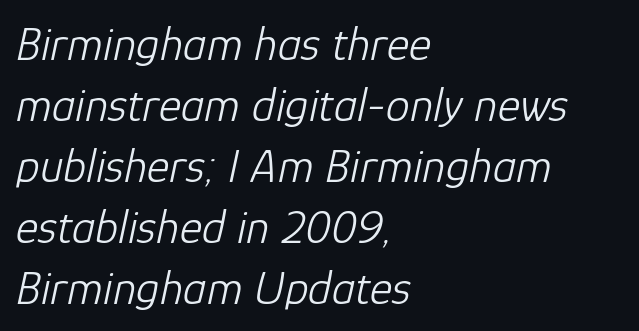
Q: Is the text bold? A: No.
Q: Is the text italic (slanted)? A: Yes, it leans right by about 12 degrees.
Q: Is the text underlined? A: No.
Q: How is the paragraph aligned? A: Left-aligned.
Q: Is the spacing between letters normal or unusually wide? A: Normal.
Q: Is the spacing between lines tight, normal or loose? A: Normal.
Q: Width (condensed, normal, or wide)? A: Normal.
Q: Stroke contrast? A: Low.
Q: x-height? A: Medium.
Q: Monospaced? A: No.
